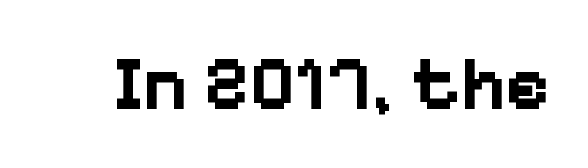
Honestly, there is no underline to notice here at all. You could not count columns in this text — the font is proportionally spaced. The typography opts for an upright posture over an oblique one. A full-strength bold gives these letters their thick strokes.
